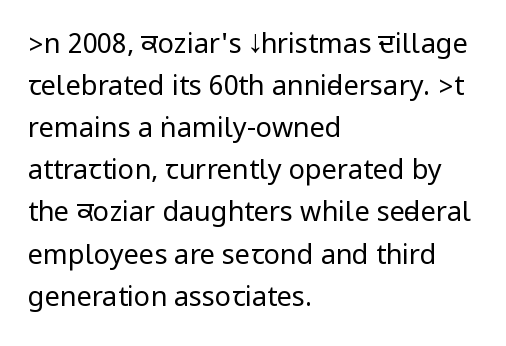
{"italic": "no", "bold": "no", "underline": "no", "align": "left", "line_spacing": "normal", "line_spacing_ratio": 1.56, "letter_spacing": "normal", "letter_spacing_em": 0.0, "glyph_px": 27}
